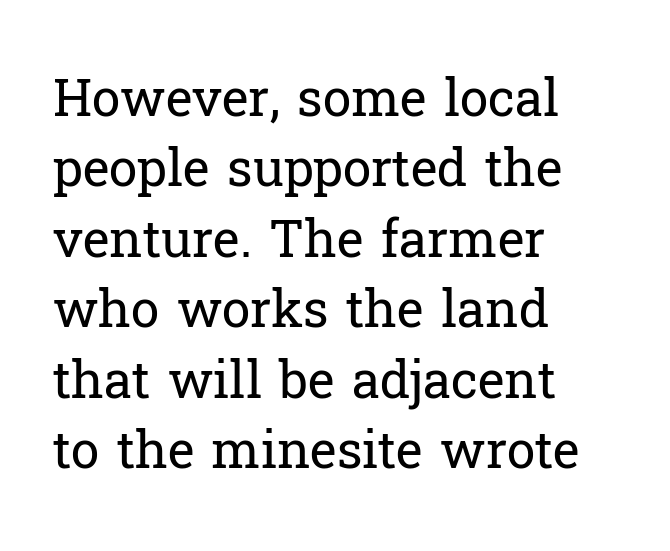
Q: Is the text bold? A: No.
Q: Is the text italic (slanted)? A: No, it is upright.
Q: Is the typeface a serif or a sans-serif typeface? A: Serif.
Q: Is the text underlined? A: No.
Q: How is the paragraph aligned? A: Left-aligned.
Q: Is the spacing between letters normal or unusually wide? A: Normal.
Q: Is the spacing between lines tight, normal or loose? A: Normal.
Q: Width (condensed, normal, or wide)? A: Normal.
Q: Stroke contrast? A: Low.
Q: x-height? A: Medium.
Q: Monospaced? A: No.
